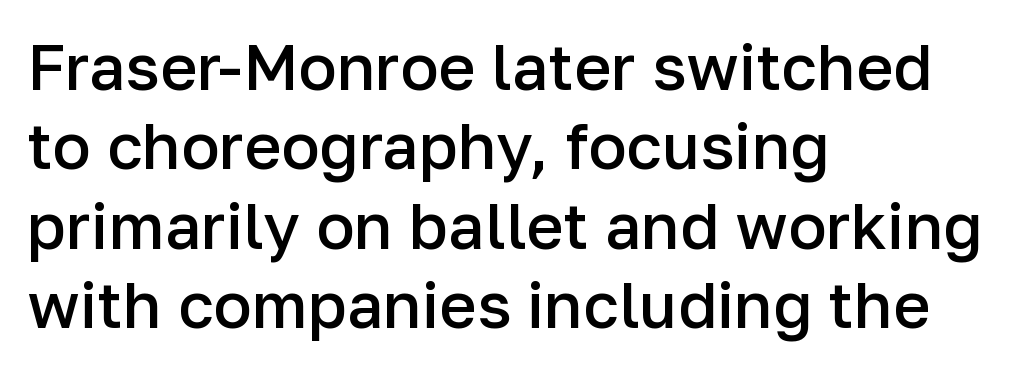
The image shows 64 px semibold sans-serif type, upright; set left-aligned, line spacing 1.24x, normal letter spacing, not underlined; low stroke contrast and a medium x-height.
